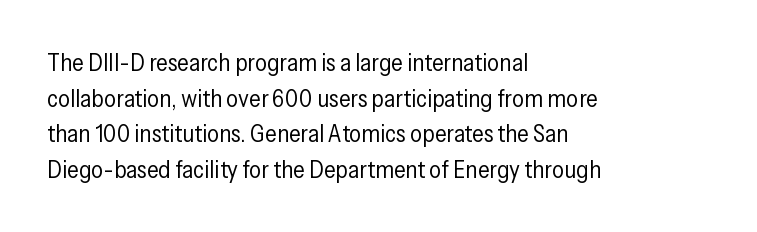
No italicization has been applied; the sample stays upright. Each line starts at the same left margin while the right side varies. Weight: regular or lighter. Compared with typical paragraphs, the rows here are spaced about the same. No extra tracking has been applied to these lines. Any mark beneath the type? The region is blank.
